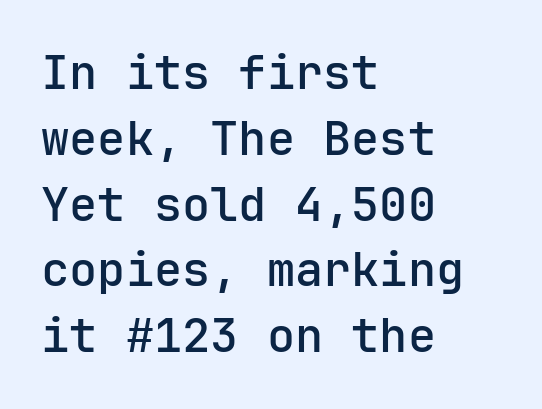
Q: Is the text bold? A: Semi-bold.
Q: Is the text italic (slanted)? A: No, it is upright.
Q: Is the typeface a serif or a sans-serif typeface? A: Sans-serif.
Q: Is the text underlined? A: No.
Q: How is the paragraph aligned? A: Left-aligned.
Q: Is the spacing between letters normal or unusually wide? A: Normal.
Q: Is the spacing between lines tight, normal or loose? A: Normal.
Q: Width (condensed, normal, or wide)? A: Normal.
Q: Stroke contrast? A: Low.
Q: x-height? A: Medium.
